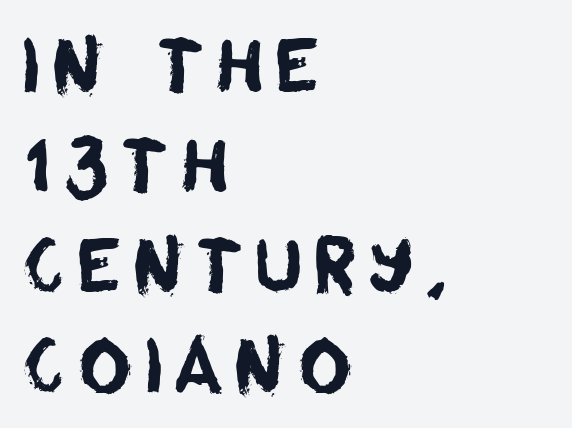
The image shows 74 px sans-serif type; set left-aligned, normal line spacing (1.35x), not underlined; low stroke contrast and a large x-height.
